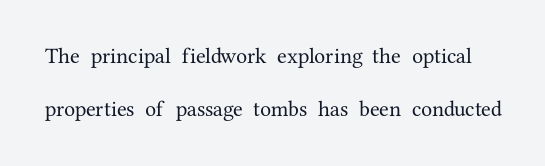
The image shows 22 px text type, upright; set loose line spacing (2.39x), normal letter spacing, not underlined.
